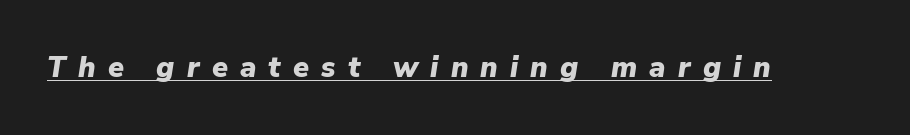
Q: Is the text bold? A: Yes.
Q: Is the text italic (slanted)? A: Yes, it leans right by about 9 degrees.
Q: Is the text underlined? A: Yes.
Q: Is the spacing between letters normal or unusually wide? A: Unusually wide.
Q: Width (condensed, normal, or wide)? A: Normal.
Q: Stroke contrast? A: Low.
Q: x-height? A: Medium.
Q: Monospaced? A: No.
